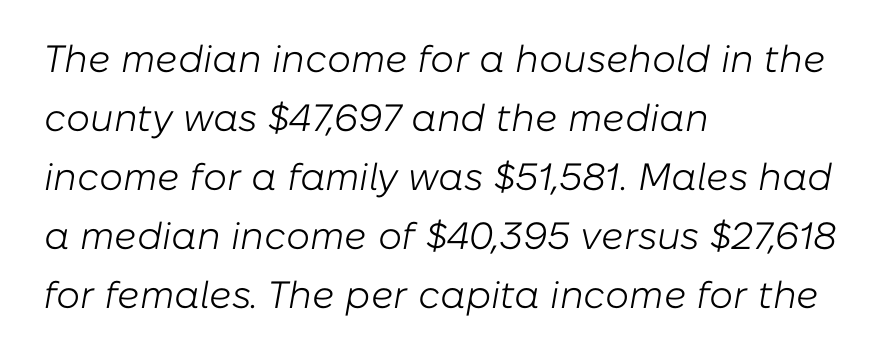
Q: Is the text bold? A: No.
Q: Is the text italic (slanted)? A: Yes, it leans right by about 10 degrees.
Q: Is the text underlined? A: No.
Q: How is the paragraph aligned? A: Left-aligned.
Q: Is the spacing between letters normal or unusually wide? A: Normal.
Q: Is the spacing between lines tight, normal or loose? A: Normal.
Q: Width (condensed, normal, or wide)? A: Normal.
Q: Stroke contrast? A: Low.
Q: x-height? A: Medium.
Q: Monospaced? A: No.
